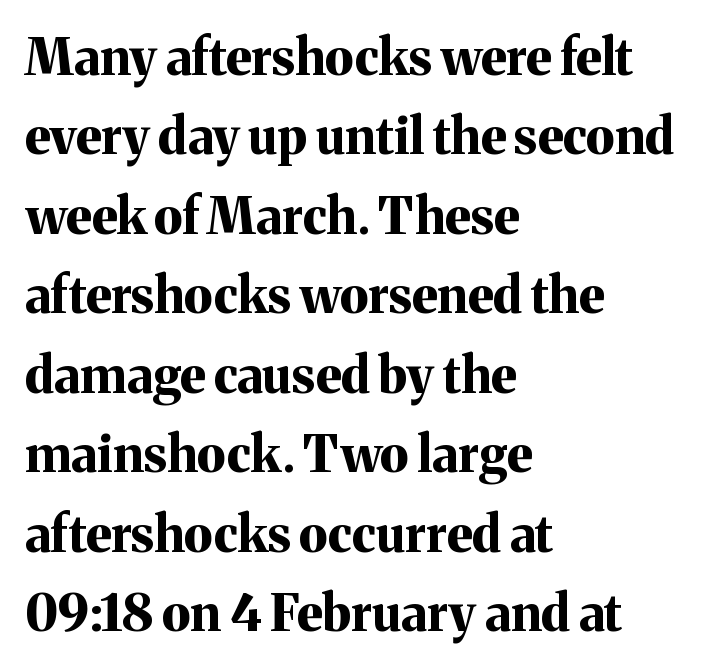
Tracking value appears to be zero — textbook default spacing. These lines were composed using upright roman letters. In CSS terms this would be text-align: left. The space between consecutive lines is moderate. These lines are rendered in a variable-pitch font.
